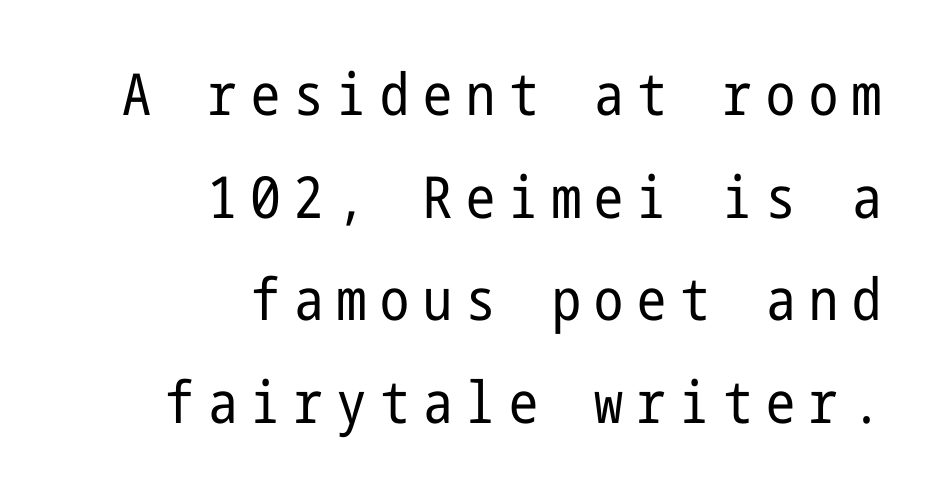
The image shows 58 px regular-weight, condensed sans-serif type, upright; set right-aligned, line spacing 1.77x, unusually wide letter spacing (+0.24 em), not underlined; low stroke contrast and a medium x-height.
